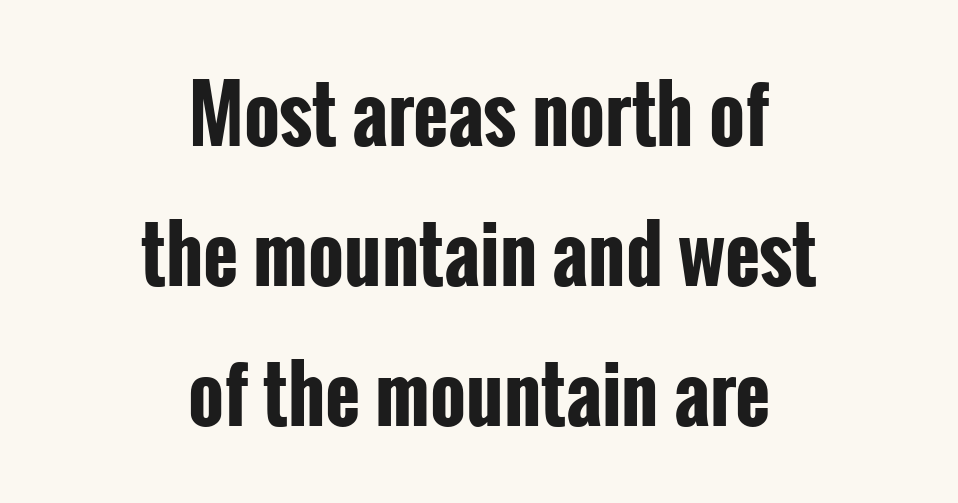
{"serif": "no", "italic": "no", "bold": "yes", "weight": "bold", "width": "condensed", "stroke_contrast": "low", "x_height": "medium", "monospaced": "no", "underline": "no", "align": "center", "line_spacing_ratio": 1.84, "letter_spacing": "normal", "letter_spacing_em": 0.0, "glyph_px": 76}
